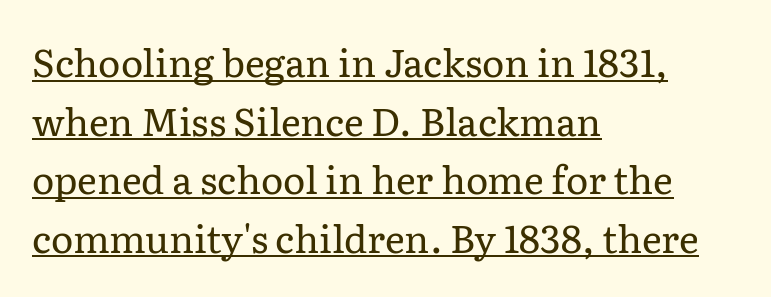
Evenly set lines give the paragraph a standard silhouette. The weight tops out at a normal text grade. Every word sits above its own underline. This is the regular roman posture of the typeface.
